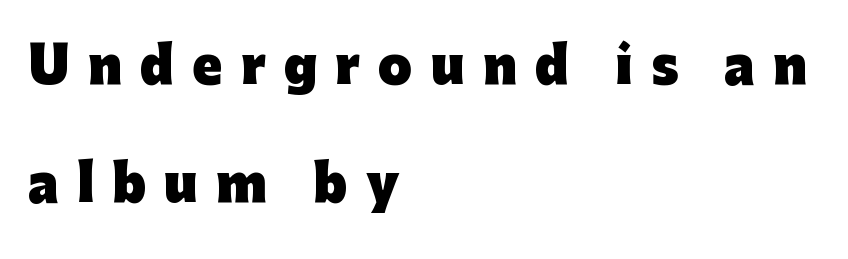
Q: Is the text bold? A: Yes.
Q: Is the text italic (slanted)? A: No, it is upright.
Q: Is the typeface a serif or a sans-serif typeface? A: Sans-serif.
Q: Is the text underlined? A: No.
Q: How is the paragraph aligned? A: Left-aligned.
Q: Is the spacing between letters normal or unusually wide? A: Unusually wide.
Q: Is the spacing between lines tight, normal or loose? A: Loose.
Q: Width (condensed, normal, or wide)? A: Normal.
Q: Stroke contrast? A: Low.
Q: x-height? A: Medium.
Q: Monospaced? A: No.
